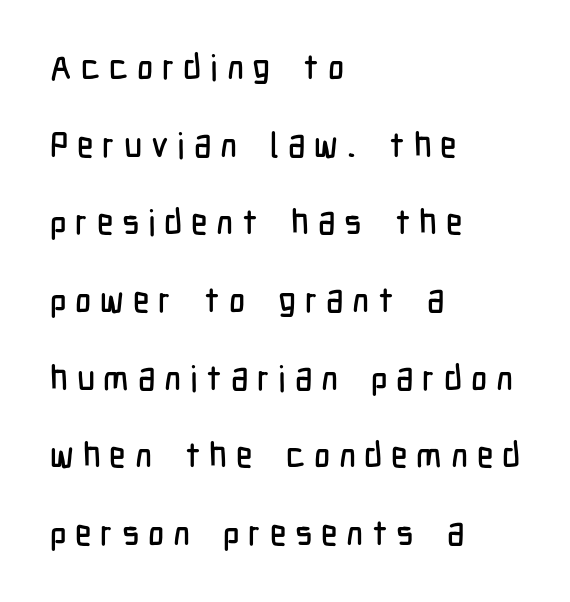
The image shows 35 px condensed sans-serif type, upright; set left-aligned, loose line spacing (2.22x), unusually wide letter spacing (+0.25 em), not underlined; low stroke contrast and a medium x-height.
